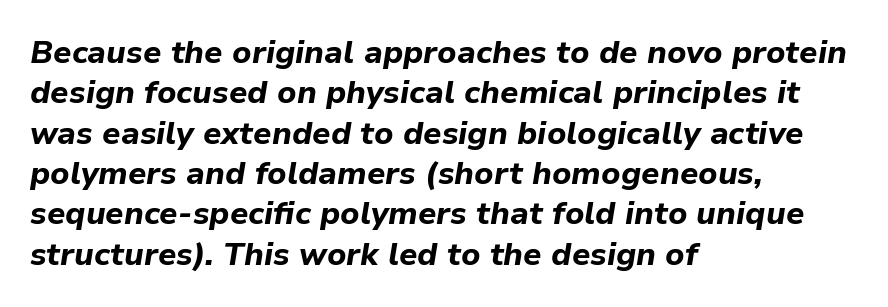
{"italic": "yes", "lean": "right", "slant_degrees": 9, "bold": "yes", "weight": "bold", "width": "normal", "stroke_contrast": "low", "x_height": "medium", "monospaced": "no", "underline": "no", "align": "left", "line_spacing": "normal", "line_spacing_ratio": 1.26, "letter_spacing": "normal", "letter_spacing_em": 0.0, "glyph_px": 32}
